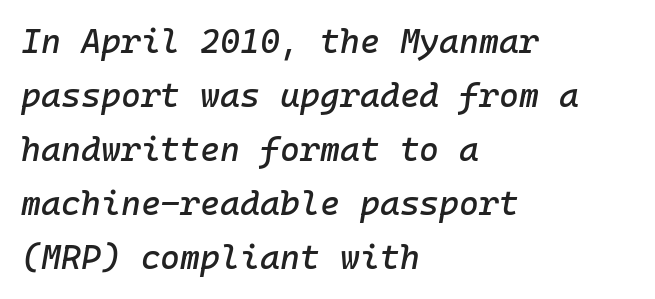
Inter-character spacing is left at the font's built-in metrics. Letters rest on an invisible, unmarked baseline. The paragraph has a hard left edge and a soft right edge. It's the slanting kind of type. Is there much room between lines? A standard amount, neither cramped nor airy.
